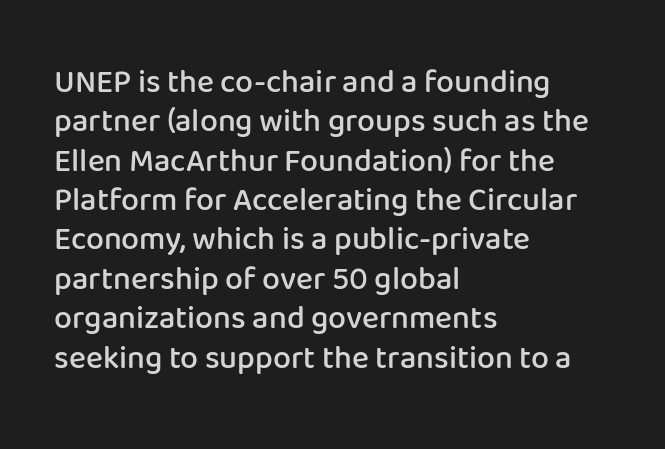
Q: Is the text bold? A: Semi-bold.
Q: Is the text italic (slanted)? A: No, it is upright.
Q: Is the typeface a serif or a sans-serif typeface? A: Sans-serif.
Q: Is the text underlined? A: No.
Q: How is the paragraph aligned? A: Left-aligned.
Q: Is the spacing between letters normal or unusually wide? A: Normal.
Q: Width (condensed, normal, or wide)? A: Normal.
Q: Stroke contrast? A: Low.
Q: x-height? A: Medium.
Q: Monospaced? A: No.
